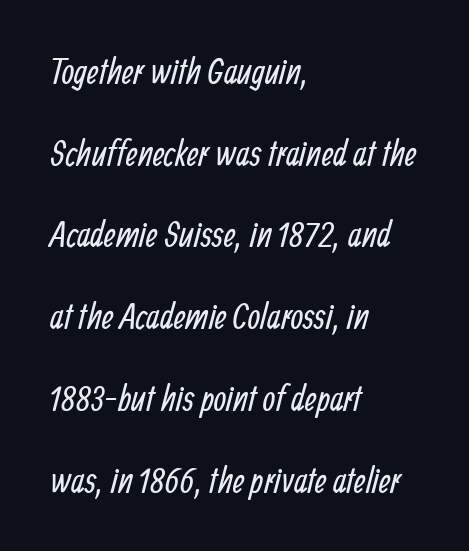
The image shows 36 px regular-weight, condensed sans-serif type; set left-aligned, loose line spacing (2.27x), normal letter spacing, not underlined; low stroke contrast and a medium x-height.
